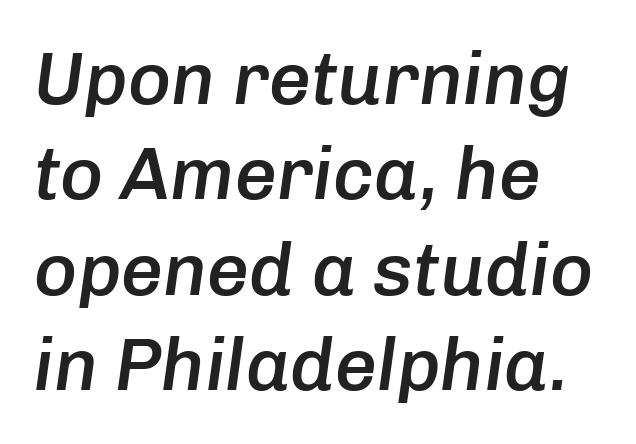
{"italic": "yes", "lean": "right", "slant_degrees": 8, "bold": "semi", "weight": "semibold", "width": "normal", "stroke_contrast": "low", "x_height": "medium", "monospaced": "no", "underline": "no", "align": "left", "line_spacing": "normal", "line_spacing_ratio": 1.29, "letter_spacing": "normal", "letter_spacing_em": 0.0, "glyph_px": 74}
